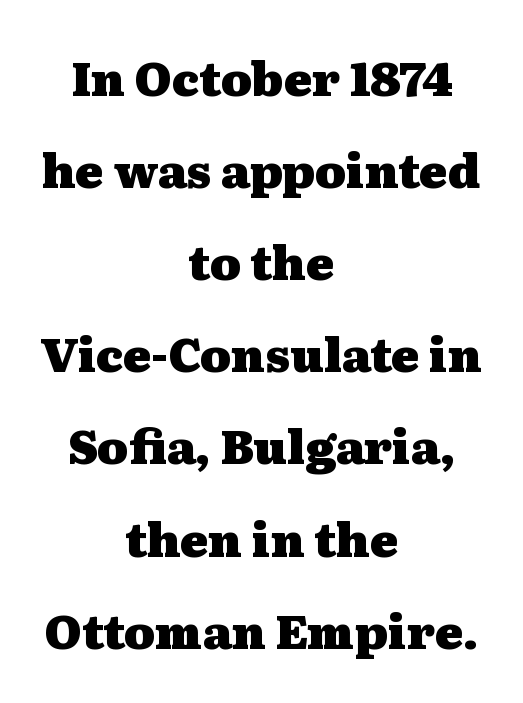
The passage shown is typeset with a serif family. This sample uses an upright cut, with every glyph sitting square on the baseline. The strokes are fattened all the way to bold. Each word holds together tightly as a unit, with standard inter-letter gaps.
